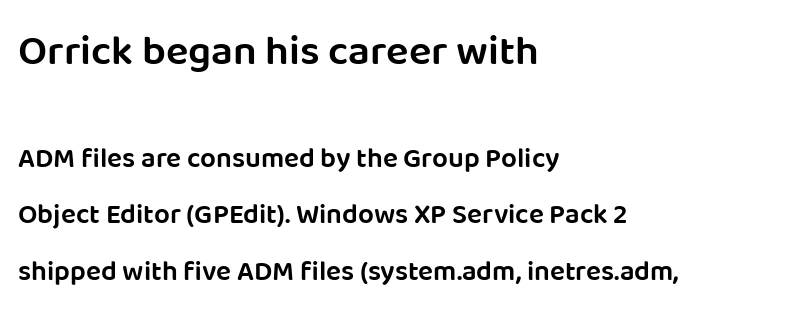
The image shows 42 px semibold sans-serif type, upright; set left-aligned, loose line spacing (2.01x), normal letter spacing, not underlined; the first (top) block is 1.5x larger; low stroke contrast and a large x-height.
